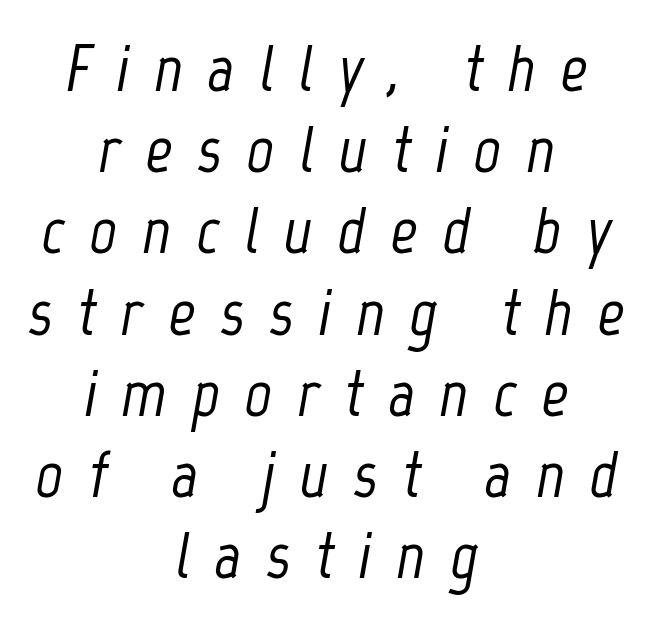
The image shows 66 px condensed type, italic (leaning right); set centered, line spacing 1.23x, unusually wide letter spacing (+0.38 em), not underlined; low stroke contrast and a medium x-height.
